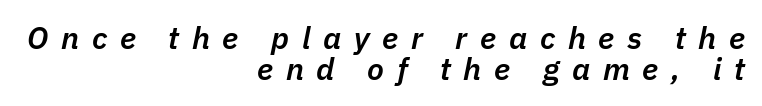
Proportional: the letters do not fall into vertical columns. The string is rendered with underlining switched off. Is the type bold? Partly — it's a semibold, heavier than regular but not fully bold. The letters are slanted; this is an italic face.
